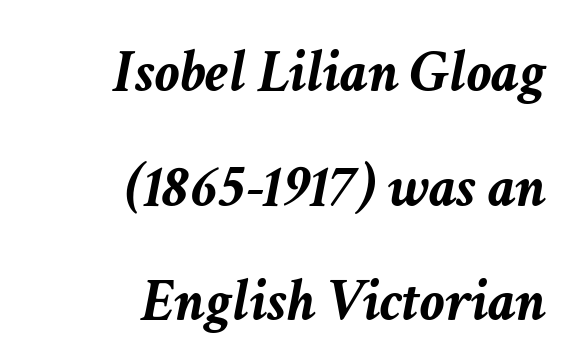
In CSS terms this would be text-align: right. This sample uses plain, unmodified letter spacing. When letters slant like this, we call the style italic. Typographic density is high because the face is bold. Descenders hang freely into open space.
